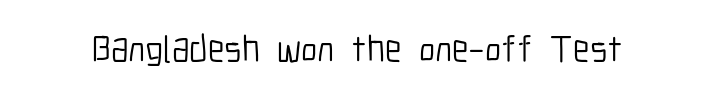
Q: Is the text bold? A: No.
Q: Is the text italic (slanted)? A: No, it is upright.
Q: Is the typeface a serif or a sans-serif typeface? A: Sans-serif.
Q: Is the text underlined? A: No.
Q: Is the spacing between letters normal or unusually wide? A: Normal.
Q: Width (condensed, normal, or wide)? A: Condensed.
Q: Stroke contrast? A: Low.
Q: x-height? A: Medium.
Q: Monospaced? A: No.
